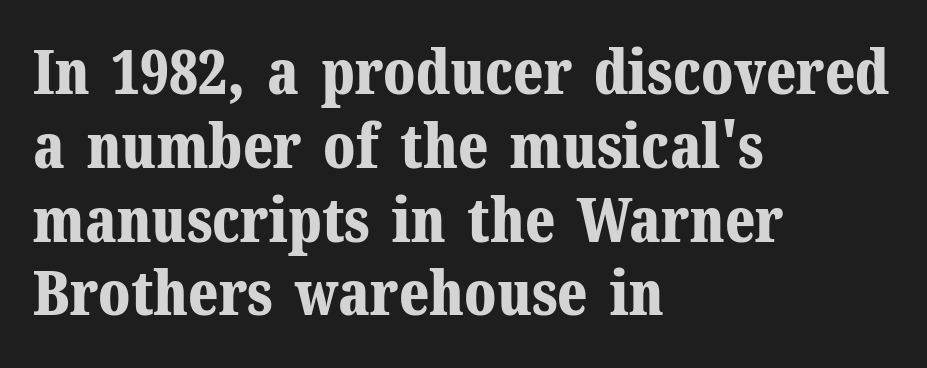
{"serif": "yes", "italic": "no", "bold": "yes", "weight": "bold", "width": "normal", "stroke_contrast": "medium", "x_height": "medium", "monospaced": "no", "underline": "no", "align": "left", "line_spacing_ratio": 1.21, "letter_spacing": "normal", "letter_spacing_em": 0.0, "glyph_px": 61}
